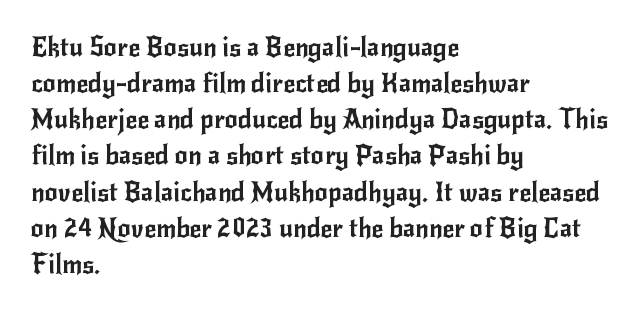
A typesetter would mark this as roman, not italic. Every row of glyphs begins at an identical x-position on the left. Descenders are the only things crossing below the line. Horizontal bands of white between lines are of average thickness.
